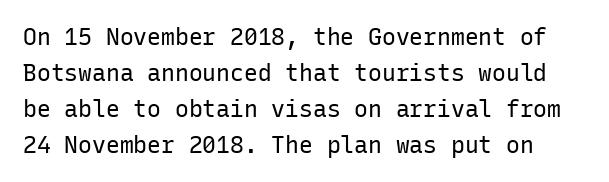
Q: Is the text bold? A: No.
Q: Is the text italic (slanted)? A: No, it is upright.
Q: Is the text underlined? A: No.
Q: Is the spacing between letters normal or unusually wide? A: Normal.
Q: Is the spacing between lines tight, normal or loose? A: Normal.
